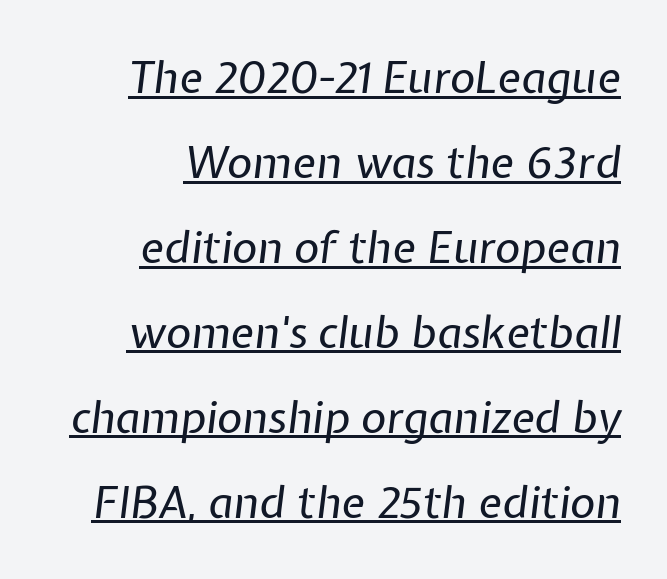
{"italic": "yes", "lean": "right", "slant_degrees": 7, "bold": "no", "weight": "regular", "width": "normal", "stroke_contrast": "low", "x_height": "medium", "monospaced": "no", "underline": "yes", "align": "right", "line_spacing": "loose", "line_spacing_ratio": 1.93, "letter_spacing": "normal", "letter_spacing_em": 0.0, "glyph_px": 44}
